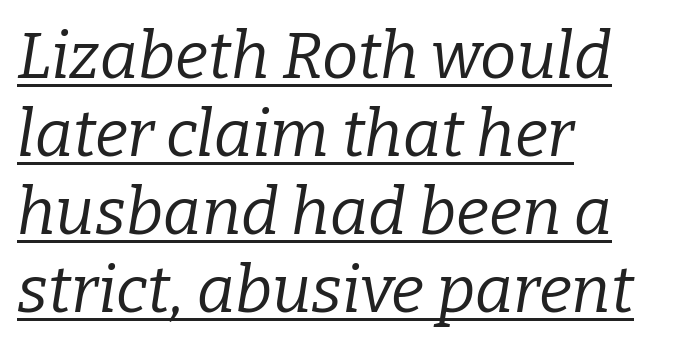
Q: Is the text bold? A: No.
Q: Is the text italic (slanted)? A: Yes, it leans right by about 9 degrees.
Q: Is the typeface a serif or a sans-serif typeface? A: Serif.
Q: Is the text underlined? A: Yes.
Q: How is the paragraph aligned? A: Left-aligned.
Q: Is the spacing between letters normal or unusually wide? A: Normal.
Q: Width (condensed, normal, or wide)? A: Normal.
Q: Stroke contrast? A: Low.
Q: x-height? A: Medium.
Q: Monospaced? A: No.
